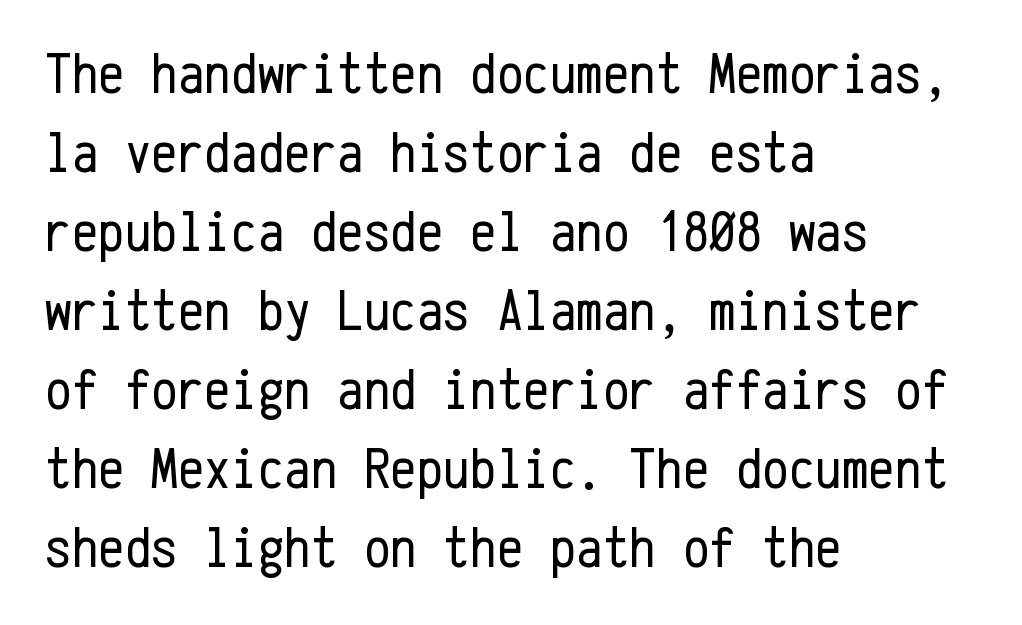
Each letter, wide or thin by design, is forced into the same width here. This block has exactly the height ordinary leading produces. Grotesque or geometric, the face here clearly has no serifs. This rendering features lettering with no underline. This rendering leaves character spacing at its baseline value. Layout note: lines flush left.
